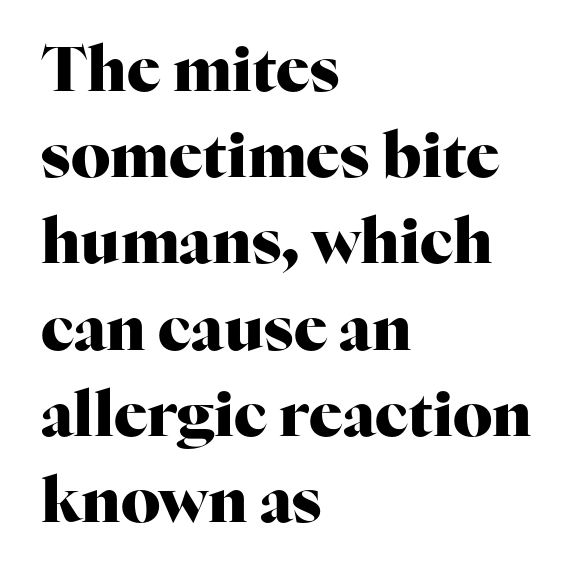
Posture: straight, roman, zero tilt. The letters sit at their default tracking, neither squeezed nor spread. The vertical gap from one line to the next is medium. These lines carry a lot of weight — the face is fully bold. Check the space under the baseline: it is left empty. The letters carry serifs — small finishing strokes at the ends of their stems.
